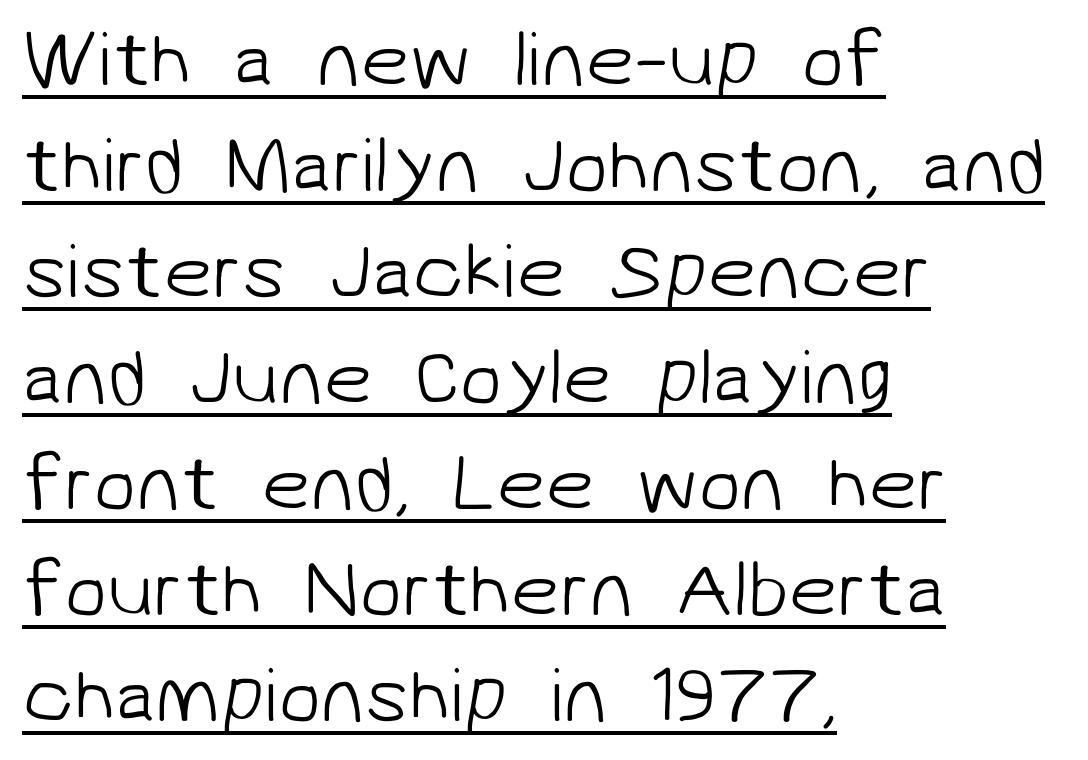
Q: Is the text bold? A: No.
Q: Is the typeface a serif or a sans-serif typeface? A: Sans-serif.
Q: Is the text underlined? A: Yes.
Q: How is the paragraph aligned? A: Left-aligned.
Q: Is the spacing between letters normal or unusually wide? A: Normal.
Q: Is the spacing between lines tight, normal or loose? A: Normal.
Q: Width (condensed, normal, or wide)? A: Normal.
Q: Stroke contrast? A: Low.
Q: x-height? A: Medium.
Q: Monospaced? A: No.
